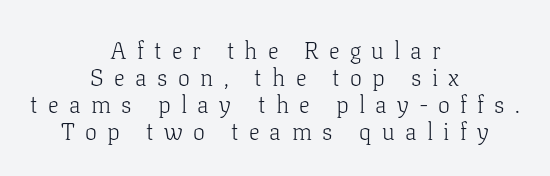
The image shows 24 px text type, upright; set centered, tight line spacing (1.12x), unusually wide letter spacing (+0.43 em), not underlined.
